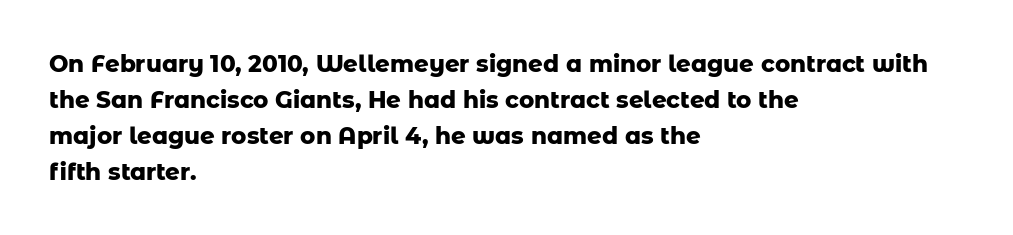
{"italic": "no", "bold": "yes", "underline": "no", "align": "left", "line_spacing": "normal", "line_spacing_ratio": 1.56, "letter_spacing": "normal", "letter_spacing_em": 0.0, "glyph_px": 23}
